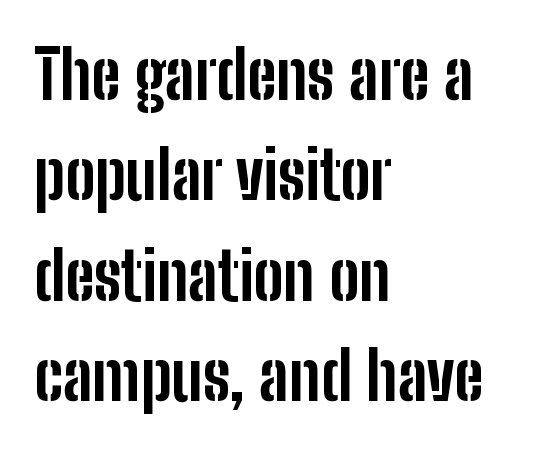
The image shows 67 px bold, condensed sans-serif type, upright; set left-aligned, normal line spacing (1.5x), normal letter spacing, not underlined; low stroke contrast and a medium x-height.
